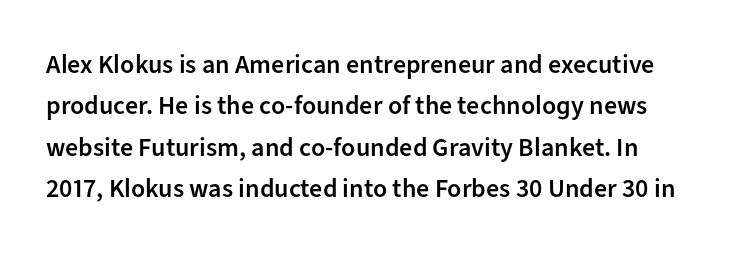
Q: Is the text bold? A: Semi-bold.
Q: Is the text italic (slanted)? A: No, it is upright.
Q: Is the text underlined? A: No.
Q: Is the spacing between letters normal or unusually wide? A: Normal.
Q: Is the spacing between lines tight, normal or loose? A: Normal.
